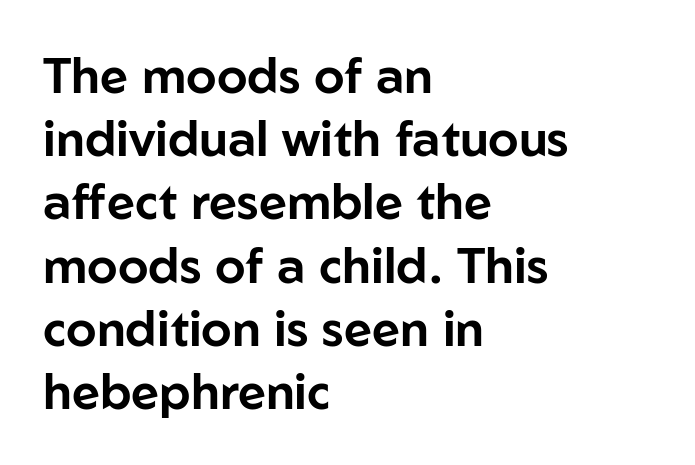
The image shows 49 px sans-serif type, upright; set left-aligned, normal line spacing (1.29x), normal letter spacing, not underlined; low stroke contrast and a medium x-height.
